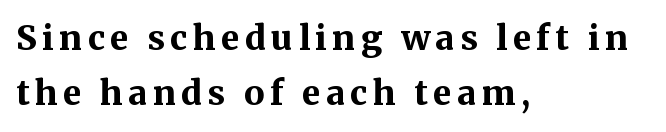
Q: Is the text bold? A: Yes.
Q: Is the text italic (slanted)? A: No, it is upright.
Q: Is the typeface a serif or a sans-serif typeface? A: Serif.
Q: Is the text underlined? A: No.
Q: How is the paragraph aligned? A: Left-aligned.
Q: Is the spacing between lines tight, normal or loose? A: Normal.
Q: Width (condensed, normal, or wide)? A: Normal.
Q: Stroke contrast? A: Medium.
Q: x-height? A: Medium.
Q: Monospaced? A: No.
